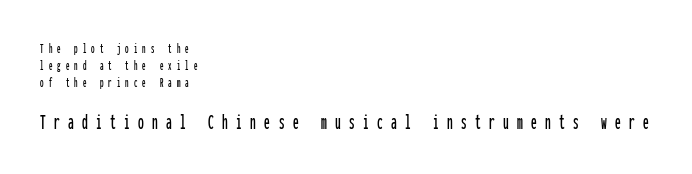
{"italic": "no", "underline": "no", "align": "left", "line_spacing_ratio": 1.2, "letter_spacing": "wide", "letter_spacing_em": 0.36, "larger_block": "second", "size_ratio": 1.64, "glyph_px": 23}
